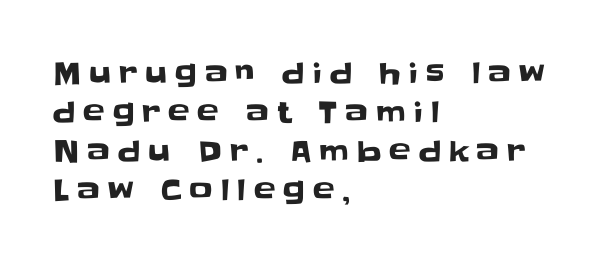
Q: Is the text italic (slanted)? A: No, it is upright.
Q: Is the typeface a serif or a sans-serif typeface? A: Sans-serif.
Q: Is the text underlined? A: No.
Q: How is the paragraph aligned? A: Left-aligned.
Q: Is the spacing between letters normal or unusually wide? A: Unusually wide.
Q: Is the spacing between lines tight, normal or loose? A: Normal.
Q: Width (condensed, normal, or wide)? A: Normal.
Q: Stroke contrast? A: Low.
Q: x-height? A: Large.
Q: Monospaced? A: No.
